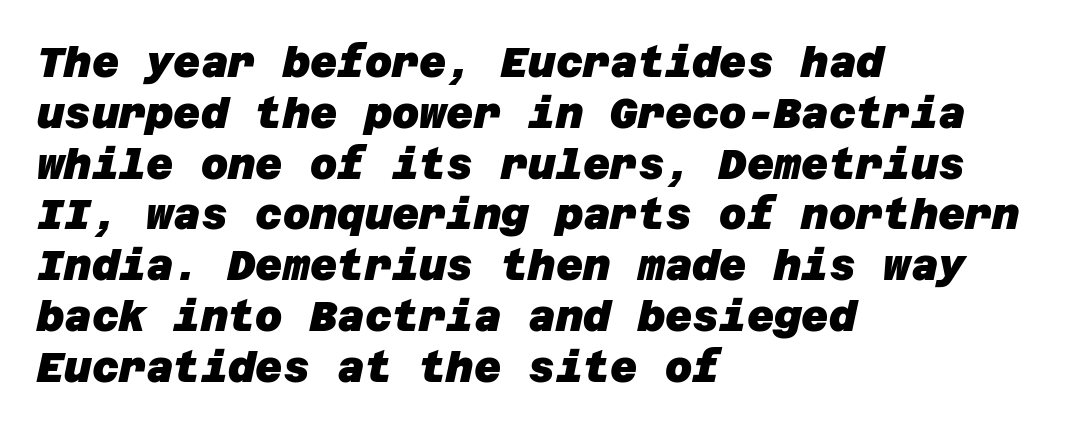
Q: Is the text bold? A: Yes.
Q: Is the typeface a serif or a sans-serif typeface? A: Sans-serif.
Q: Is the text underlined? A: No.
Q: How is the paragraph aligned? A: Left-aligned.
Q: Is the spacing between letters normal or unusually wide? A: Normal.
Q: Width (condensed, normal, or wide)? A: Normal.
Q: Stroke contrast? A: Low.
Q: x-height? A: Large.
